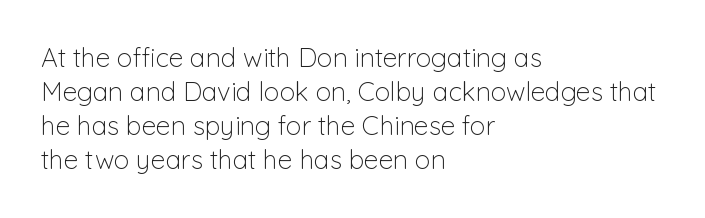
The image shows 26 px text type, upright; set left-aligned, normal line spacing (1.31x), normal letter spacing, not underlined.
